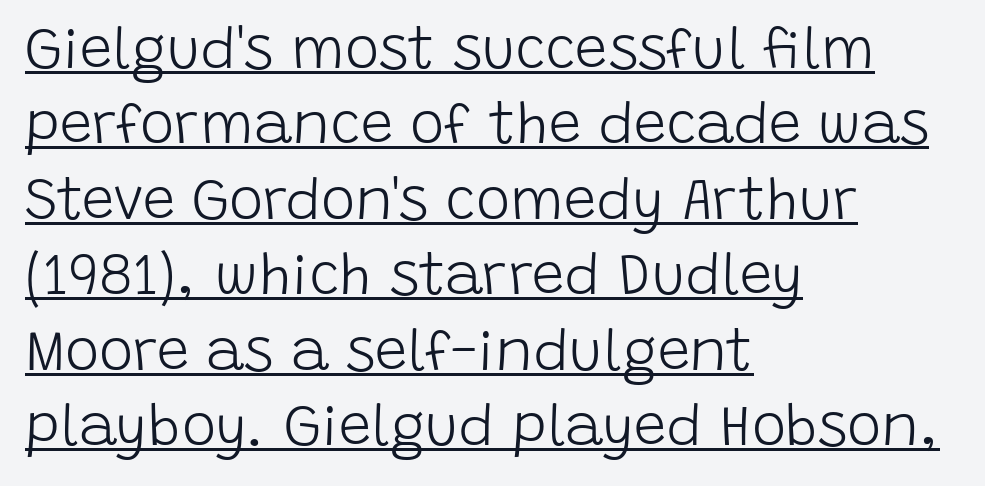
The image shows 58 px light sans-serif type, upright; set left-aligned, normal line spacing (1.3x), normal letter spacing, underlined; low stroke contrast and a large x-height.
